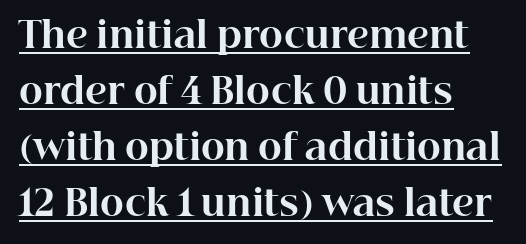
Q: Is the text bold? A: Yes.
Q: Is the text italic (slanted)? A: No, it is upright.
Q: Is the typeface a serif or a sans-serif typeface? A: Serif.
Q: Is the text underlined? A: Yes.
Q: How is the paragraph aligned? A: Left-aligned.
Q: Is the spacing between letters normal or unusually wide? A: Normal.
Q: Is the spacing between lines tight, normal or loose? A: Normal.
Q: Width (condensed, normal, or wide)? A: Normal.
Q: Stroke contrast? A: High.
Q: x-height? A: Medium.
Q: Monospaced? A: No.
